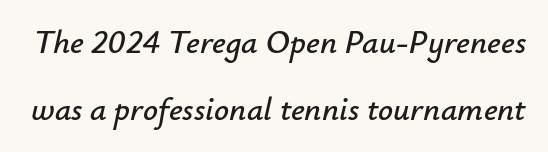
{"italic": "yes", "lean": "right", "slant_degrees": 12, "width": "normal", "stroke_contrast": "low", "x_height": "small", "monospaced": "no", "underline": "no", "line_spacing": "loose", "line_spacing_ratio": 2.03, "letter_spacing": "normal", "letter_spacing_em": 0.0, "glyph_px": 33}
